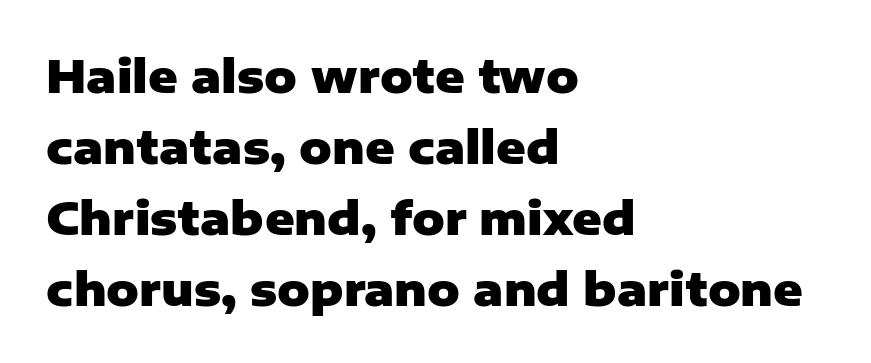
The image shows 45 px heavy sans-serif type, upright; set left-aligned, normal line spacing (1.58x), normal letter spacing, not underlined; low stroke contrast and a medium x-height.
